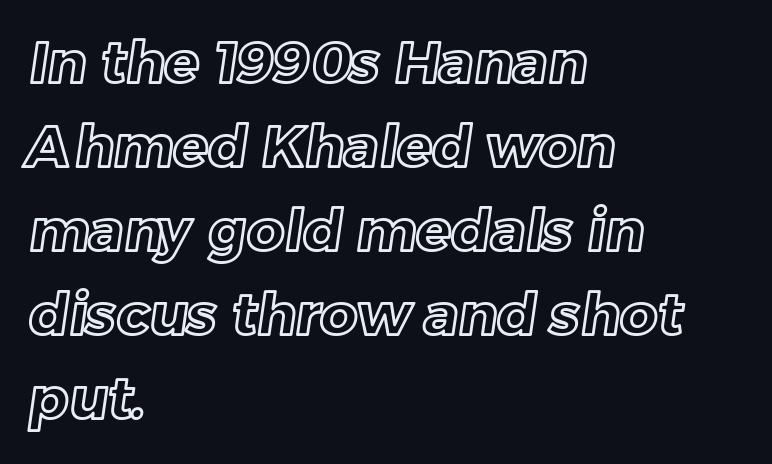
Q: Is the text underlined? A: No.
Q: How is the paragraph aligned? A: Left-aligned.
Q: Is the spacing between letters normal or unusually wide? A: Normal.
Q: Is the spacing between lines tight, normal or loose? A: Normal.
Q: Width (condensed, normal, or wide)? A: Normal.
Q: x-height? A: Medium.
Q: Monospaced? A: No.
